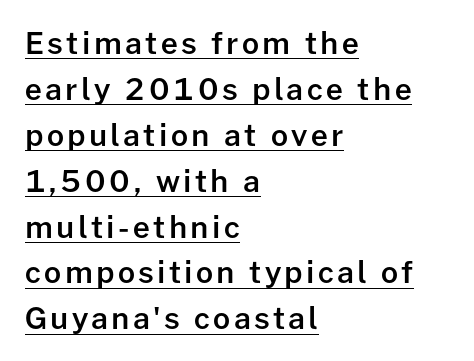
Italic? Not at all — the glyphs are vertical. Each line of the rendering has a horizontal stroke beneath the glyphs. Its strokes are somewhat broadened, the hallmark of semibold type. You could not count columns in this text — the font is proportionally spaced. Horizontally, the lines are justified to the leading edge only.
